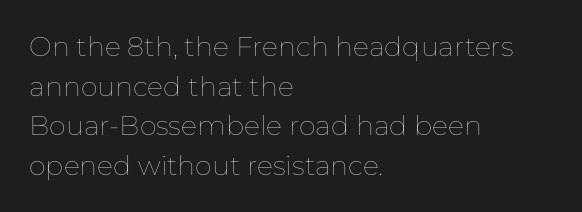
The image shows 27 px text type, upright; set left-aligned, normal line spacing (1.47x), normal letter spacing, not underlined.
